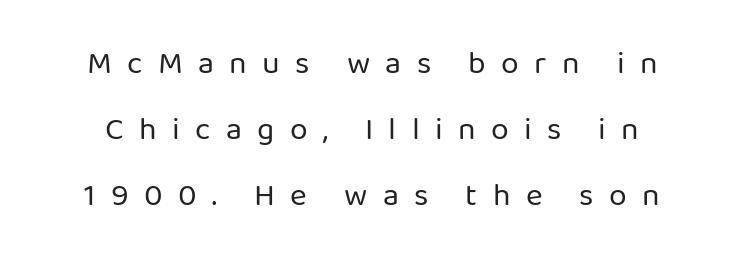
Q: Is the text bold? A: No.
Q: Is the text italic (slanted)? A: No, it is upright.
Q: Is the typeface a serif or a sans-serif typeface? A: Sans-serif.
Q: Is the text underlined? A: No.
Q: Is the spacing between letters normal or unusually wide? A: Unusually wide.
Q: Is the spacing between lines tight, normal or loose? A: Loose.
Q: Width (condensed, normal, or wide)? A: Normal.
Q: Stroke contrast? A: Low.
Q: x-height? A: Medium.
Q: Monospaced? A: No.
